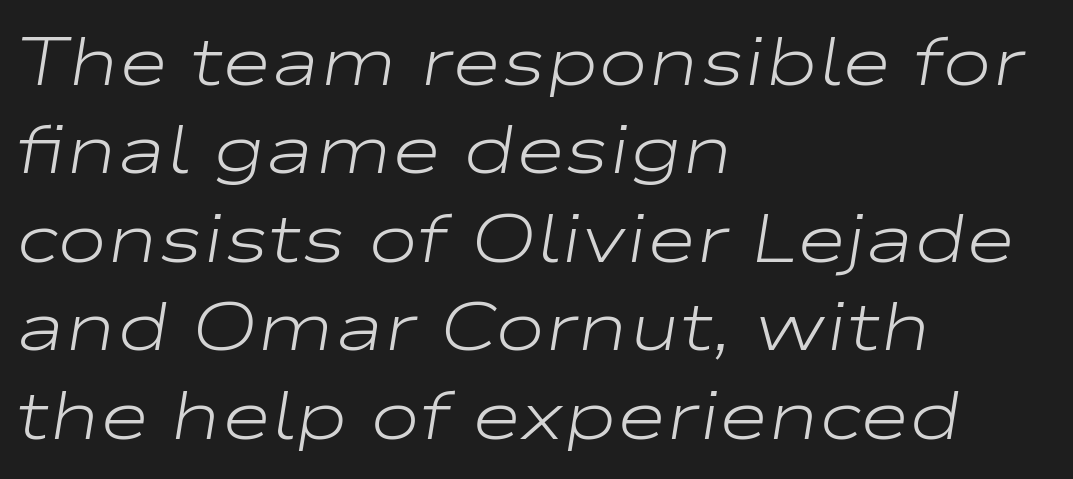
The image shows 68 px light, wide type, italic (leaning right); set left-aligned, normal line spacing (1.3x), normal letter spacing, not underlined; low stroke contrast and a medium x-height.
